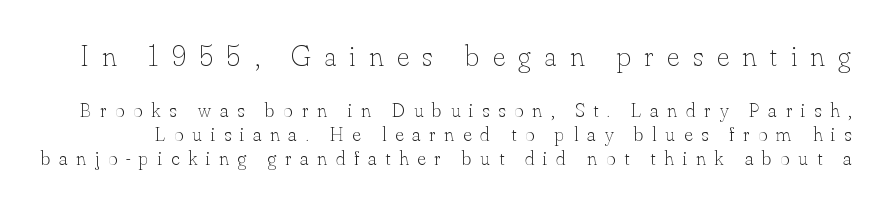
The lettering stays uniformly vertical, giving the passage a roman look. The composition opens big and finishes small. Spacing verdict: proportional, widths tailored to each character. Caption: expanded tracking, letters set apart. No heavy texture on the line: the type isn't bold. A clean baseline with only descenders dipping below it.
